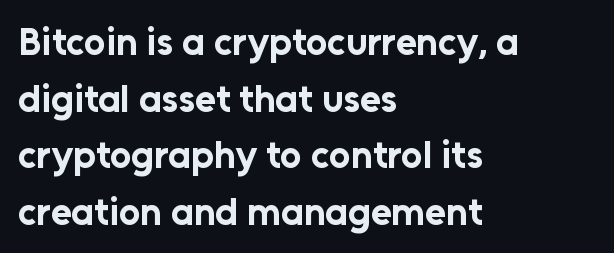
Q: Is the text bold? A: Yes.
Q: Is the text italic (slanted)? A: No, it is upright.
Q: Is the typeface a serif or a sans-serif typeface? A: Sans-serif.
Q: Is the text underlined? A: No.
Q: How is the paragraph aligned? A: Left-aligned.
Q: Is the spacing between letters normal or unusually wide? A: Normal.
Q: Is the spacing between lines tight, normal or loose? A: Normal.
Q: Width (condensed, normal, or wide)? A: Normal.
Q: Stroke contrast? A: Low.
Q: x-height? A: Medium.
Q: Monospaced? A: No.
